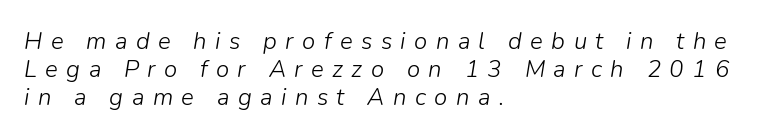
Q: Is the text bold? A: No.
Q: Is the text italic (slanted)? A: Yes, it leans right by about 9 degrees.
Q: Is the text underlined? A: No.
Q: How is the paragraph aligned? A: Left-aligned.
Q: Is the spacing between letters normal or unusually wide? A: Unusually wide.
